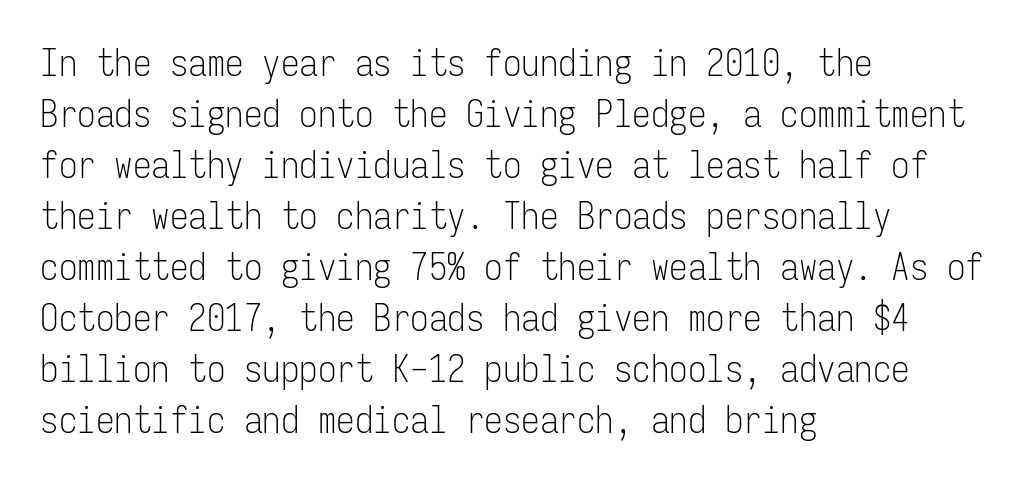
The image shows 37 px light, condensed sans-serif type, upright, monospaced; set left-aligned, normal line spacing (1.38x), normal letter spacing, not underlined; low stroke contrast and a medium x-height.
